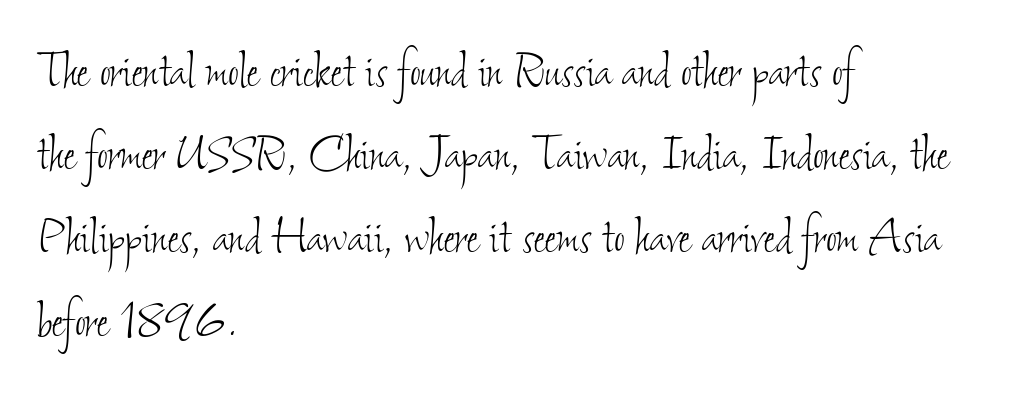
The image shows 59 px thin, condensed type; set left-aligned, normal line spacing (1.41x), normal letter spacing, not underlined; low stroke contrast and a small x-height.
